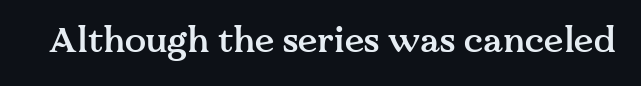
The image shows 35 px semibold serif type, upright; set normal letter spacing, not underlined; medium stroke contrast and a medium x-height.
